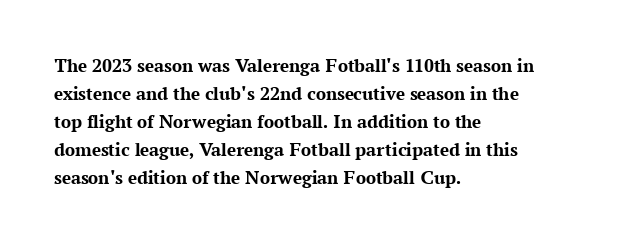
Q: Is the text bold? A: Yes.
Q: Is the text italic (slanted)? A: No, it is upright.
Q: Is the text underlined? A: No.
Q: How is the paragraph aligned? A: Left-aligned.
Q: Is the spacing between letters normal or unusually wide? A: Normal.
Q: Is the spacing between lines tight, normal or loose? A: Normal.
